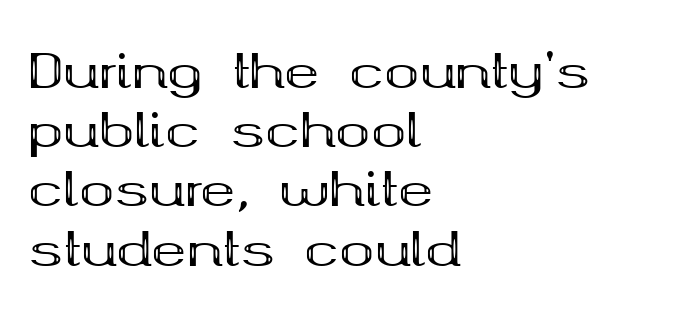
The image shows 47 px bold, wide serif type, upright; set left-aligned, normal line spacing (1.26x), normal letter spacing, not underlined; medium stroke contrast and a medium x-height.
